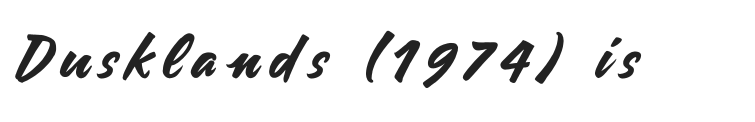
{"serif": "no", "width": "normal", "stroke_contrast": "medium", "x_height": "small", "monospaced": "no", "underline": "no", "glyph_px": 59}
